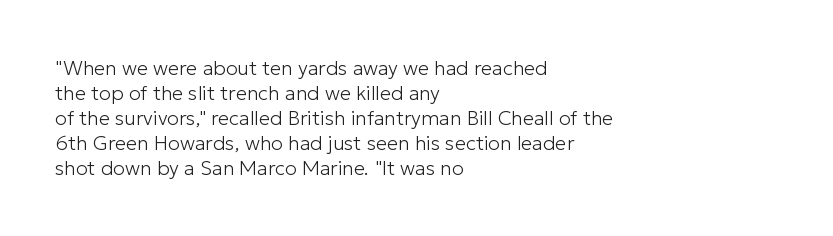
Underline: absent. These glyphs show unthickened strokes, regular width or finer. The leading is moderate, giving the passage an even texture. Upright lettering throughout.
